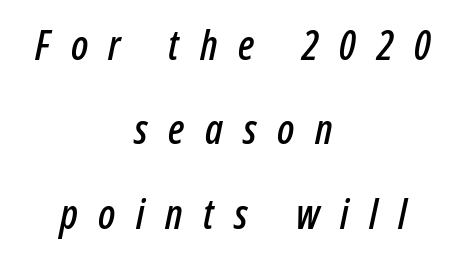
In terms of posture, this sample is oblique. Rows of type keep a wide berth in the vertical direction. A typesetter would call this heavily tracked-out type. Reading down the block, each line starts at a different indent, mirrored at its end. Lines of text with bare space underneath. Do the characters align in a grid? No, the font is proportional.
